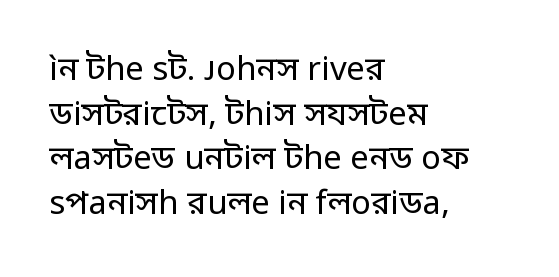
Vertically, the passage feels balanced, rows spaced as you'd expect. The strip under each line holds only bare page. Here the designer chose a conventional face with non-uniform glyph widths. Compared with typical body copy, the letter spacing here is the same. This sample uses a sans-serif face. A quiet, ordinary-to-light weight characterises the typeface.
